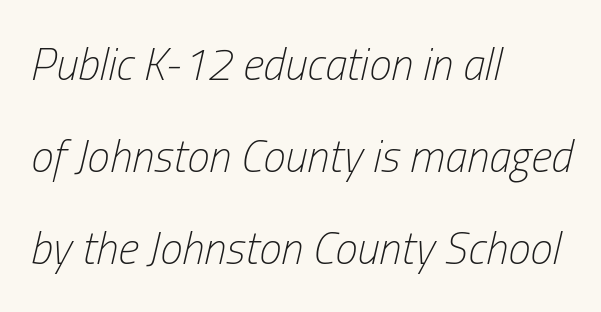
{"italic": "yes", "lean": "right", "slant_degrees": 13, "bold": "no", "weight": "light", "width": "condensed", "stroke_contrast": "low", "x_height": "medium", "monospaced": "no", "underline": "no", "align": "left", "line_spacing": "loose", "line_spacing_ratio": 2.05, "letter_spacing": "normal", "letter_spacing_em": 0.0, "glyph_px": 45}
